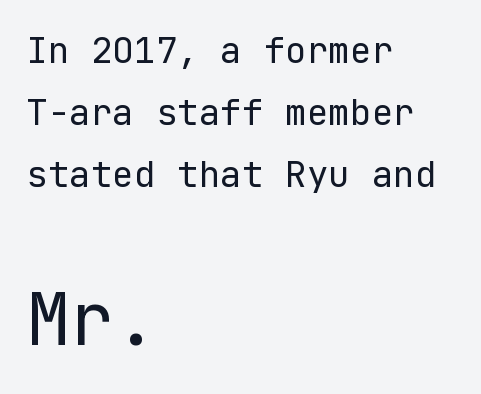
Q: Is the text bold? A: No.
Q: Is the text italic (slanted)? A: No, it is upright.
Q: Is the typeface a serif or a sans-serif typeface? A: Sans-serif.
Q: Is the text underlined? A: No.
Q: How is the paragraph aligned? A: Left-aligned.
Q: Is the spacing between letters normal or unusually wide? A: Normal.
Q: Which block of text is set in a larger size, the first (top) or the second (bottom)? A: The second (bottom) one.
Q: Width (condensed, normal, or wide)? A: Normal.
Q: Stroke contrast? A: Low.
Q: x-height? A: Medium.
